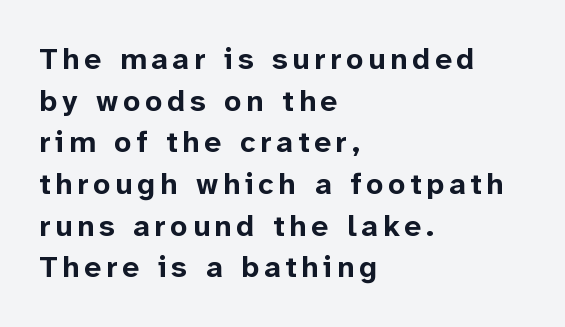
The foot of each line stays bare and open. Designer's note — italics off, roman on. The font family rendered here belongs to the sans-serif group. One glance says typical: line gaps are just what's usual.
